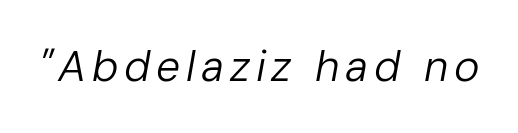
The gap between lines stays unmarked. Looking at the ascenders, they clearly lean. Character widths vary here, with narrow letters taking less room than wide ones. Stems and bowls with no extra thickness — not bold.
